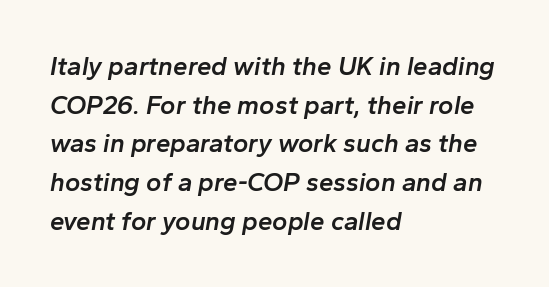
Typeset ragged right — the left edge is the straight one. The rows are spaced the way most documents space them. Here the glyphs are tracked normally, forming tight word shapes. No word sits above an underline.
